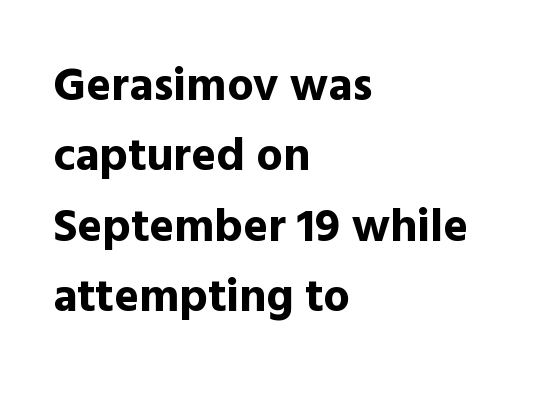
{"serif": "no", "italic": "no", "bold": "yes", "weight": "bold", "width": "normal", "x_height": "medium", "monospaced": "no", "underline": "no", "align": "left", "line_spacing": "normal", "line_spacing_ratio": 1.5, "letter_spacing": "normal", "letter_spacing_em": 0.0, "glyph_px": 47}
